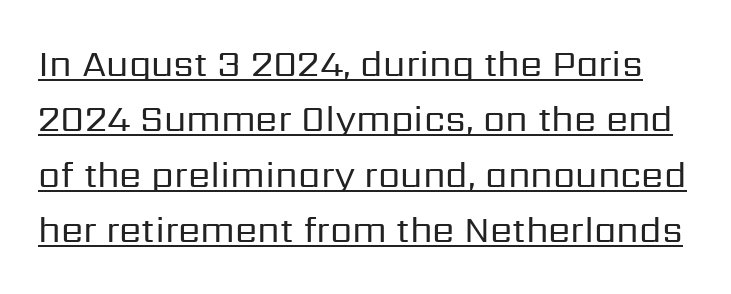
{"serif": "no", "italic": "no", "bold": "no", "weight": "regular", "width": "normal", "stroke_contrast": "low", "x_height": "medium", "monospaced": "no", "underline": "yes", "line_spacing": "normal", "line_spacing_ratio": 1.54, "letter_spacing": "normal", "letter_spacing_em": 0.0, "glyph_px": 36}
